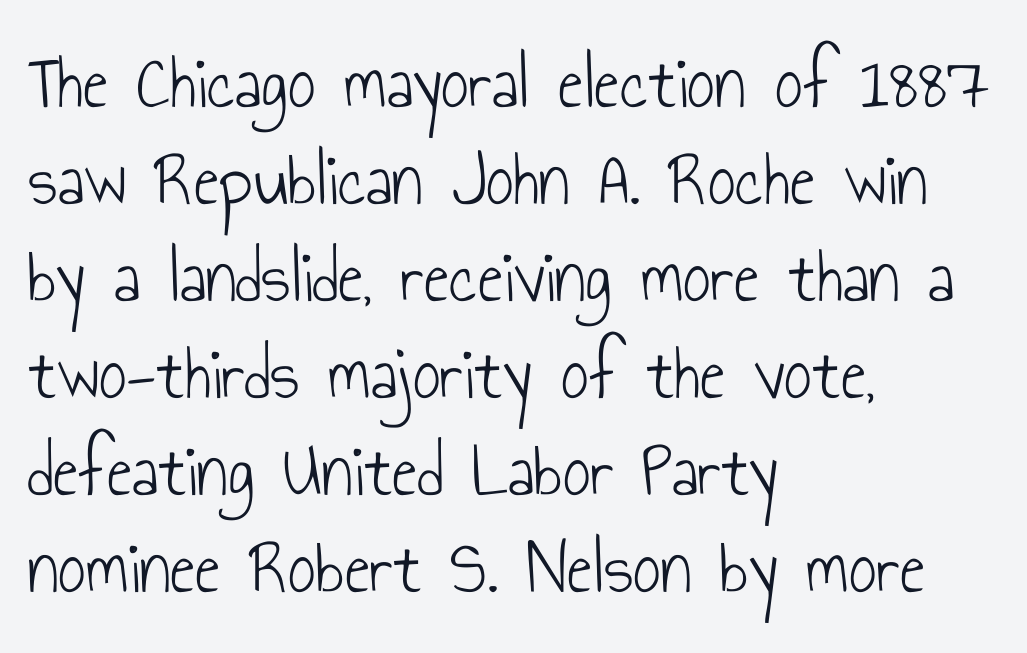
{"serif": "no", "italic": "no", "bold": "no", "weight": "light", "width": "condensed", "stroke_contrast": "low", "x_height": "small", "monospaced": "no", "underline": "no", "align": "left", "line_spacing": "normal", "line_spacing_ratio": 1.26, "letter_spacing": "normal", "letter_spacing_em": 0.0, "glyph_px": 77}
